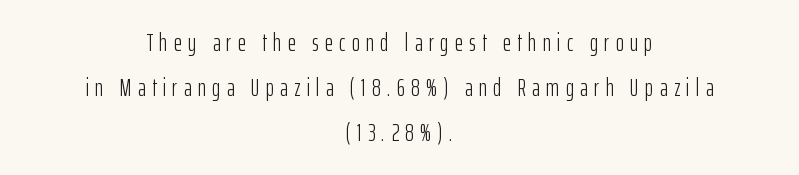
{"italic": "no", "bold": "no", "underline": "no", "align": "center", "line_spacing_ratio": 1.81, "letter_spacing": "wide", "letter_spacing_em": 0.25, "glyph_px": 25}
